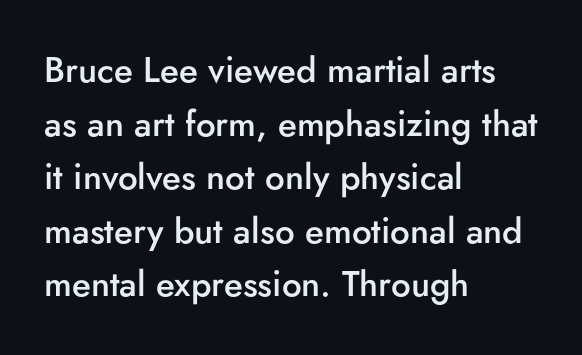
The image shows 35 px semibold sans-serif type, upright; set left-aligned, normal line spacing (1.53x), normal letter spacing, not underlined; low stroke contrast and a small x-height.
